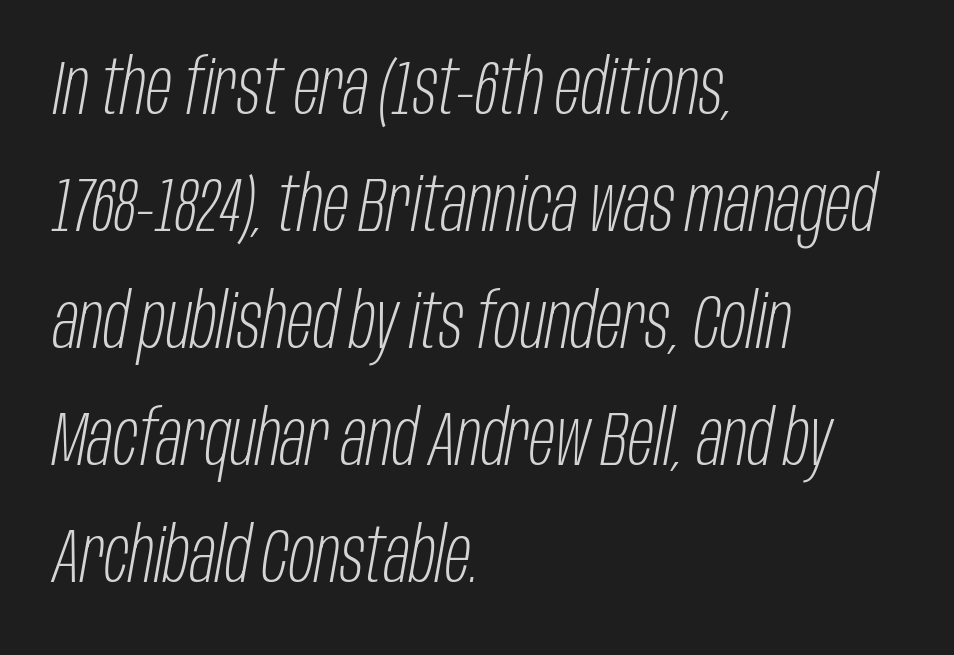
Q: Is the text bold? A: No.
Q: Is the text italic (slanted)? A: Yes, it leans right by about 10 degrees.
Q: Is the text underlined? A: No.
Q: How is the paragraph aligned? A: Left-aligned.
Q: Is the spacing between letters normal or unusually wide? A: Normal.
Q: Is the spacing between lines tight, normal or loose? A: Normal.
Q: Width (condensed, normal, or wide)? A: Condensed.
Q: Stroke contrast? A: Low.
Q: x-height? A: Large.
Q: Monospaced? A: No.
